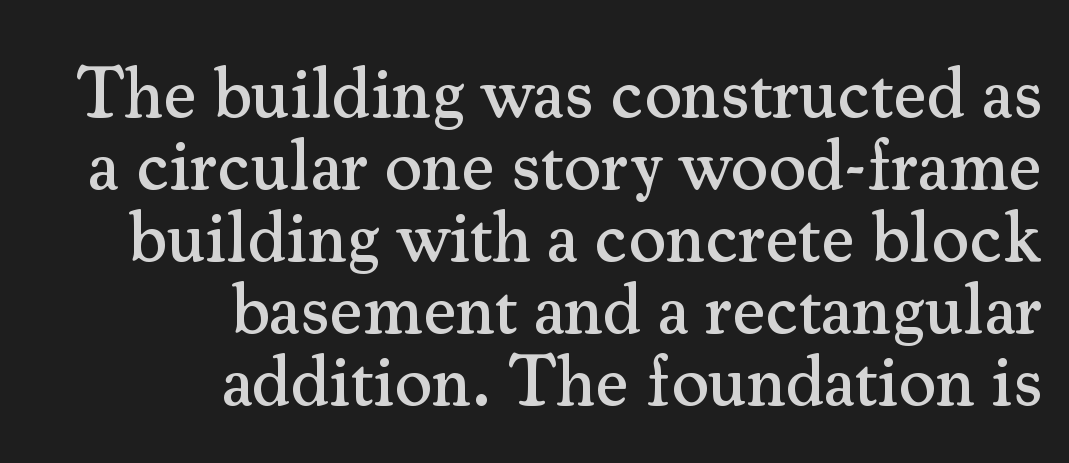
{"serif": "yes", "italic": "no", "width": "normal", "stroke_contrast": "medium", "x_height": "small", "monospaced": "no", "underline": "no", "align": "right", "line_spacing": "tight", "line_spacing_ratio": 1.0, "letter_spacing": "normal", "letter_spacing_em": 0.0, "glyph_px": 72}
